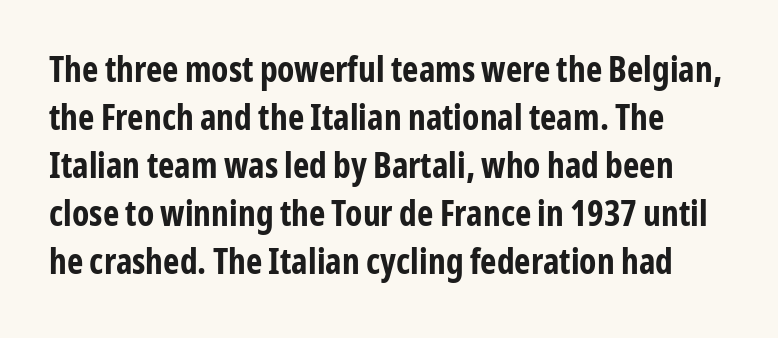
Q: Is the text bold? A: Yes.
Q: Is the text italic (slanted)? A: No, it is upright.
Q: Is the typeface a serif or a sans-serif typeface? A: Sans-serif.
Q: Is the text underlined? A: No.
Q: Is the spacing between letters normal or unusually wide? A: Normal.
Q: Is the spacing between lines tight, normal or loose? A: Normal.
Q: Width (condensed, normal, or wide)? A: Condensed.
Q: Stroke contrast? A: Low.
Q: x-height? A: Medium.
Q: Monospaced? A: No.
